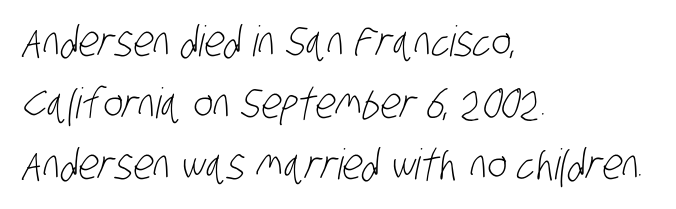
{"serif": "no", "bold": "no", "weight": "light", "width": "condensed", "stroke_contrast": "low", "x_height": "large", "monospaced": "no", "underline": "no", "align": "left", "line_spacing": "normal", "line_spacing_ratio": 1.47, "letter_spacing": "normal", "letter_spacing_em": 0.0, "glyph_px": 42}
